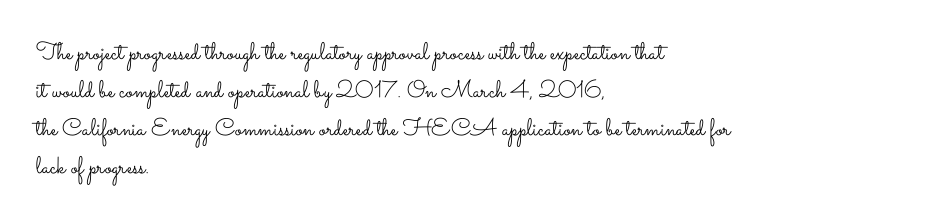
Q: Is the text bold? A: No.
Q: Is the text italic (slanted)? A: Yes.
Q: Is the text underlined? A: No.
Q: How is the paragraph aligned? A: Left-aligned.
Q: Is the spacing between letters normal or unusually wide? A: Normal.
Q: Is the spacing between lines tight, normal or loose? A: Normal.
